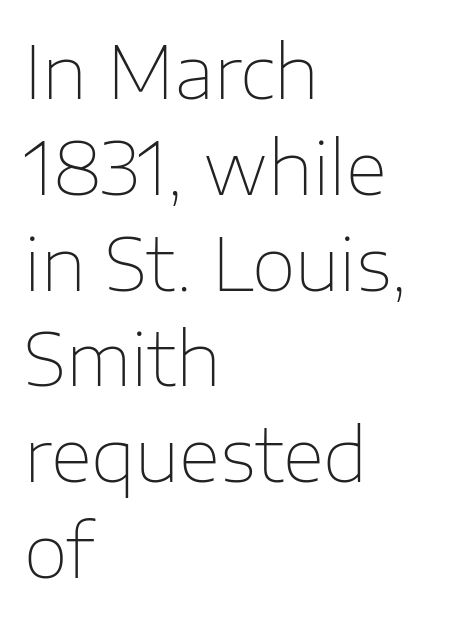
{"serif": "no", "italic": "no", "bold": "no", "weight": "thin", "width": "normal", "stroke_contrast": "low", "x_height": "medium", "monospaced": "no", "underline": "no", "align": "left", "line_spacing": "normal", "line_spacing_ratio": 1.33, "letter_spacing": "normal", "letter_spacing_em": 0.0, "glyph_px": 72}
